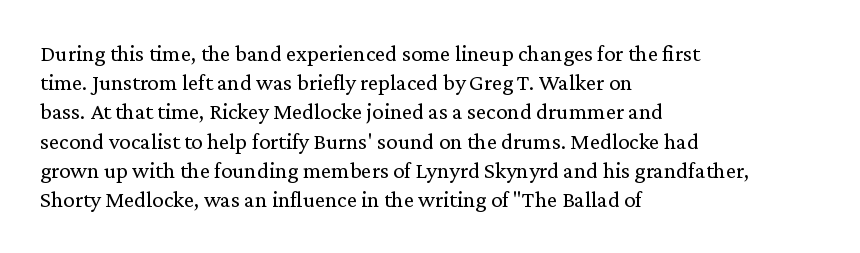
Nothing unusual about the tracking: characters are spaced as the font intends. Caption: multi-line text, flush left, ragged right. How would I describe the line gaps? Plain and ordinary. Unbolded letterforms with no extra heft.
